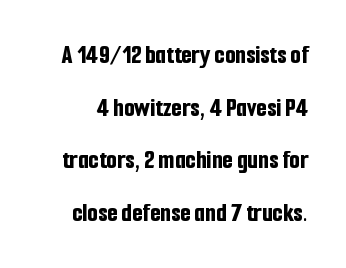
{"italic": "no", "bold": "yes", "underline": "no", "line_spacing": "loose", "line_spacing_ratio": 1.95, "letter_spacing": "normal", "letter_spacing_em": 0.0, "glyph_px": 27}
